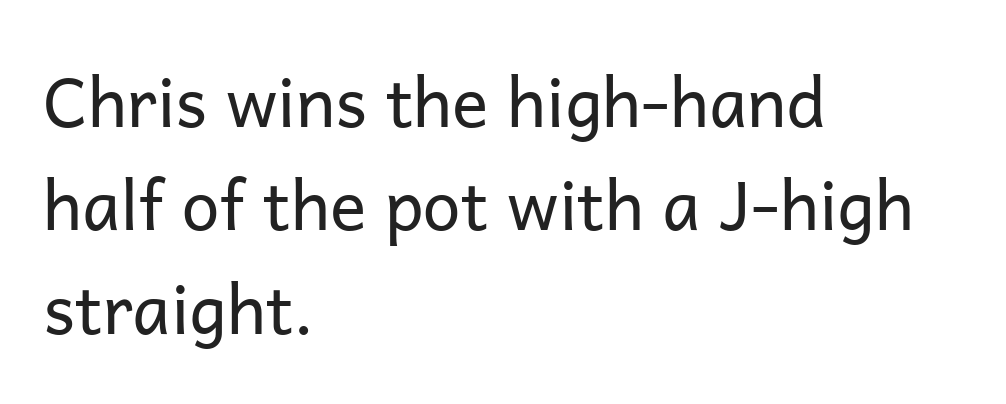
Q: Is the text bold? A: No.
Q: Is the text italic (slanted)? A: No, it is upright.
Q: Is the typeface a serif or a sans-serif typeface? A: Sans-serif.
Q: Is the text underlined? A: No.
Q: How is the paragraph aligned? A: Left-aligned.
Q: Is the spacing between letters normal or unusually wide? A: Normal.
Q: Is the spacing between lines tight, normal or loose? A: Normal.
Q: Width (condensed, normal, or wide)? A: Normal.
Q: Stroke contrast? A: Low.
Q: x-height? A: Medium.
Q: Monospaced? A: No.
